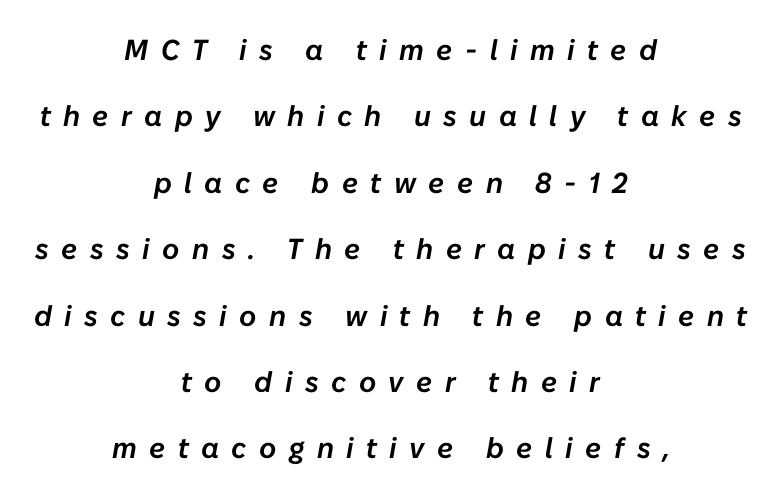
Q: Is the text italic (slanted)? A: Yes, it leans right by about 10 degrees.
Q: Is the text underlined? A: No.
Q: How is the paragraph aligned? A: Centered.
Q: Is the spacing between letters normal or unusually wide? A: Unusually wide.
Q: Is the spacing between lines tight, normal or loose? A: Loose.
Q: Width (condensed, normal, or wide)? A: Normal.
Q: Stroke contrast? A: Low.
Q: x-height? A: Medium.
Q: Monospaced? A: No.
